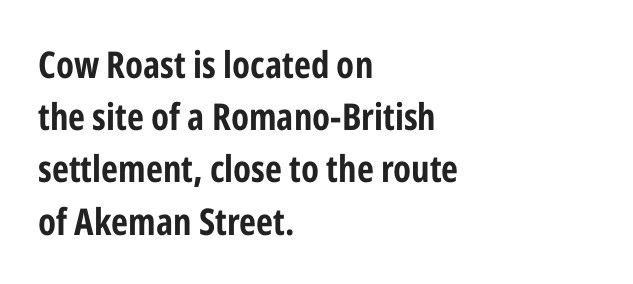
Q: Is the text bold? A: Yes.
Q: Is the text italic (slanted)? A: No, it is upright.
Q: Is the typeface a serif or a sans-serif typeface? A: Sans-serif.
Q: Is the text underlined? A: No.
Q: How is the paragraph aligned? A: Left-aligned.
Q: Is the spacing between letters normal or unusually wide? A: Normal.
Q: Is the spacing between lines tight, normal or loose? A: Normal.
Q: Width (condensed, normal, or wide)? A: Condensed.
Q: Stroke contrast? A: Low.
Q: x-height? A: Medium.
Q: Monospaced? A: No.
